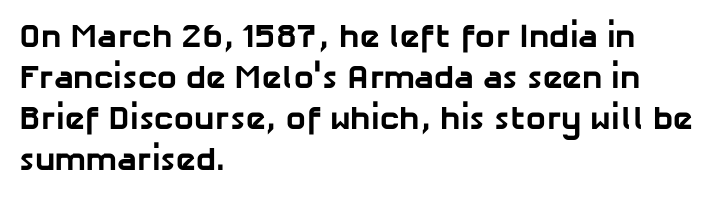
In terms of letterspacing, this is plain default setting. The paragraph has a hard left edge and a soft right edge. Heft: maximum for text — a bold. Has an underline been added? It has not. Grotesque or geometric, the face here clearly has no serifs.
